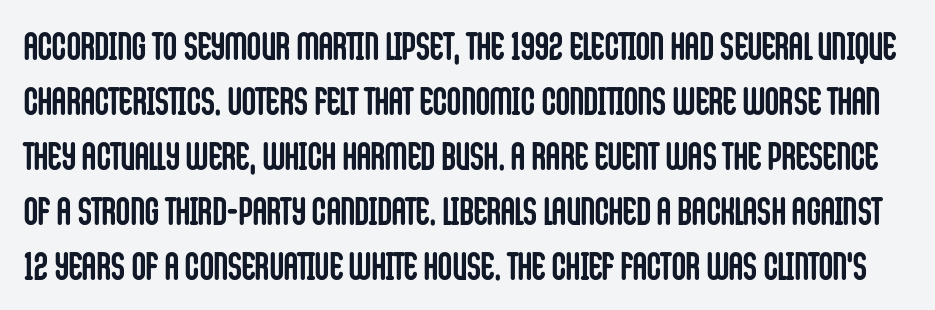
The image shows 39 px semibold, condensed sans-serif type, upright; set normal line spacing (1.41x), normal letter spacing, not underlined; low stroke contrast and a large x-height.
